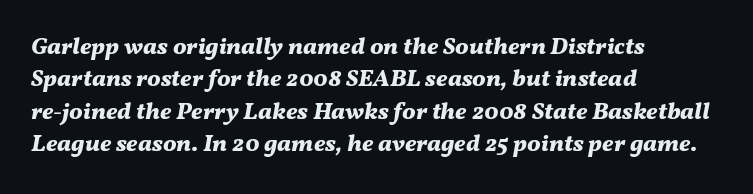
{"italic": "yes", "lean": "right", "slant_degrees": 11, "bold": "yes", "underline": "no", "align": "left", "line_spacing": "normal", "line_spacing_ratio": 1.35, "letter_spacing": "normal", "letter_spacing_em": 0.0, "glyph_px": 24}
